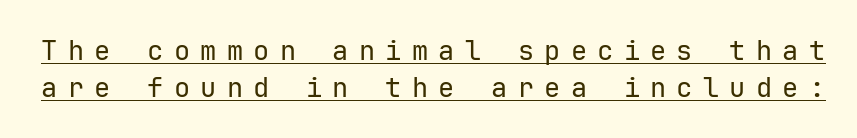
{"italic": "no", "bold": "no", "underline": "yes", "line_spacing": "normal", "line_spacing_ratio": 1.37, "letter_spacing": "wide", "letter_spacing_em": 0.38, "glyph_px": 27}
